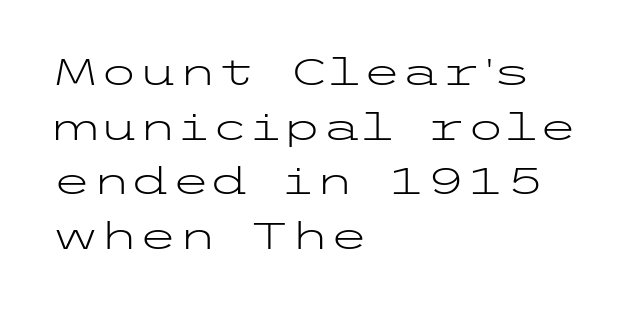
The foot of each line stays bare and open. The characters are drawn with everyday or finer stroke widths. Layout note: lines flush left. Between one letter and the next there's only the usual sliver of space. The specimen reads as upright at a glance. Each new line begins a customary step beneath the previous one.
